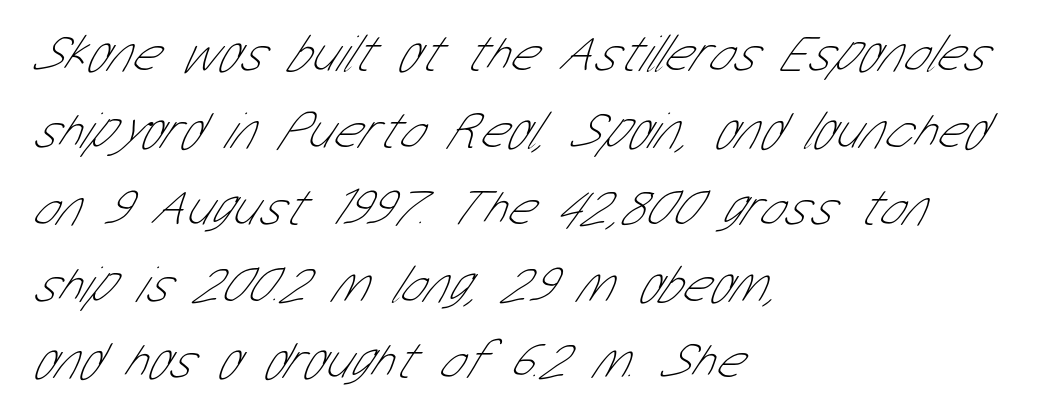
Check where the strokes stop: nothing finishes them off — pure sans. Standard letterfit; no display-style spreading of the glyphs. Character widths vary here, with narrow letters taking less room than wide ones. Caption: face not bold, strokes unweighted. The rag falls on the right side of this text block. The passage shown is not underscored anywhere.
